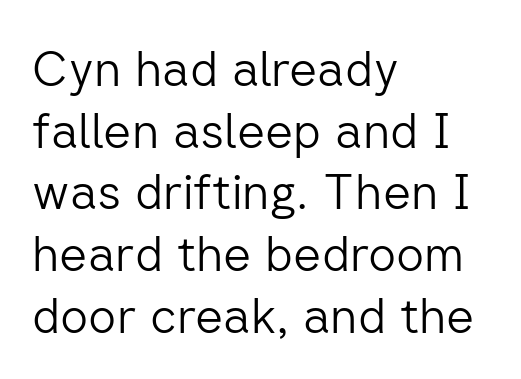
Vertical stems look standard width or narrower in stroke. Quick note: underline off. Leading matches the norm, producing a regular column. A classic flush-left, rag-right setting is used for this passage.
